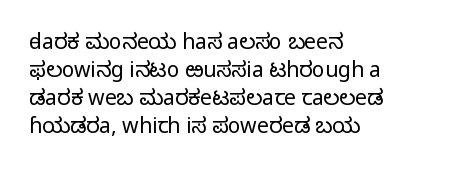
{"italic": "no", "bold": "no", "underline": "no", "align": "left", "line_spacing": "normal", "line_spacing_ratio": 1.33, "letter_spacing": "normal", "letter_spacing_em": 0.0, "glyph_px": 21}
